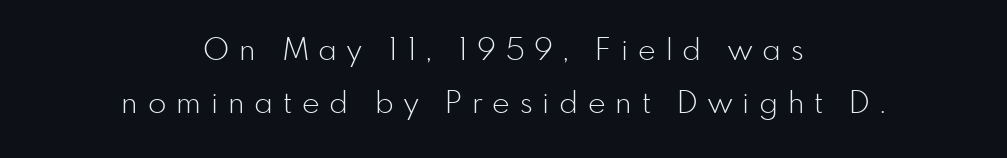
{"serif": "no", "italic": "no", "bold": "no", "weight": "light", "width": "normal", "stroke_contrast": "low", "x_height": "small", "monospaced": "no", "underline": "no", "align": "center", "line_spacing_ratio": 1.77, "letter_spacing": "wide", "letter_spacing_em": 0.33, "glyph_px": 30}
